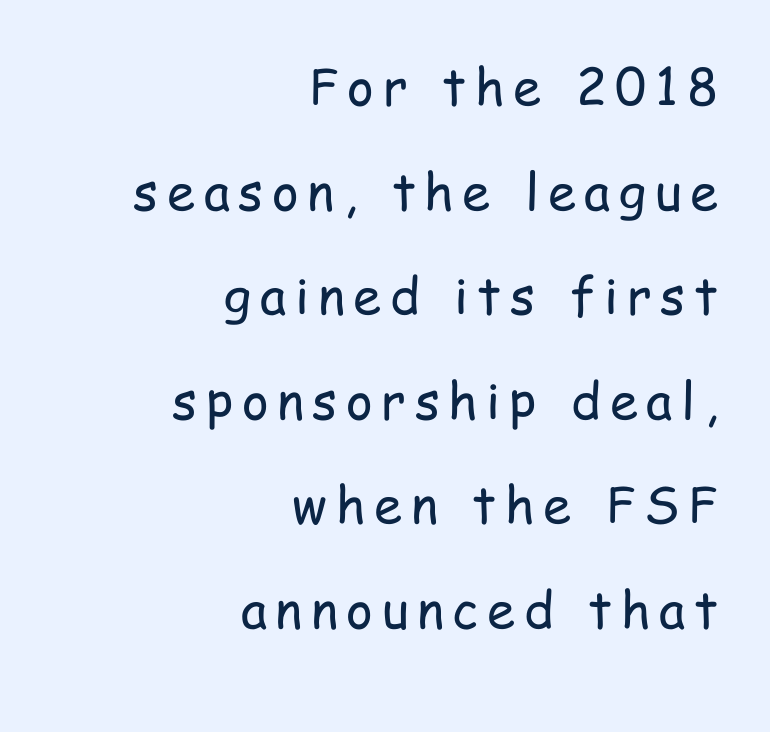
The image shows 51 px regular-weight, condensed sans-serif type, upright; set right-aligned, loose line spacing (2.05x), not underlined; low stroke contrast and a medium x-height.
